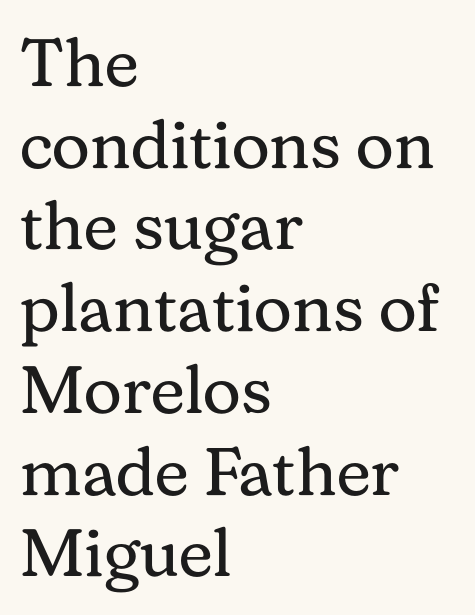
The type sits square on the baseline with zero lean. The face looks like a standard text weight, possibly lighter. Look at the tracking — it's just the regular setting, nothing added. Yep, those are serifs on the letters. Alignment: flush left. The passage shown is typed in a proportional face where columns would drift.
